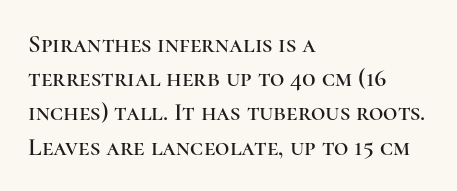
The image shows 25 px text type, upright; set left-aligned, normal line spacing (1.37x), normal letter spacing, not underlined.
